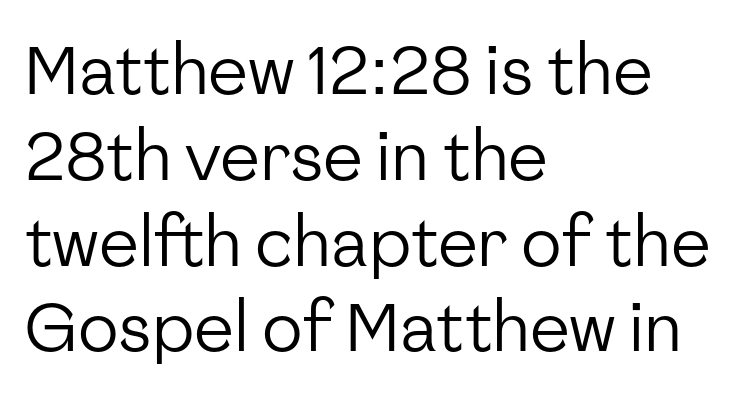
The image shows 67 px regular-weight sans-serif type, upright; set left-aligned, normal line spacing (1.28x), normal letter spacing, not underlined; low stroke contrast and a medium x-height.
